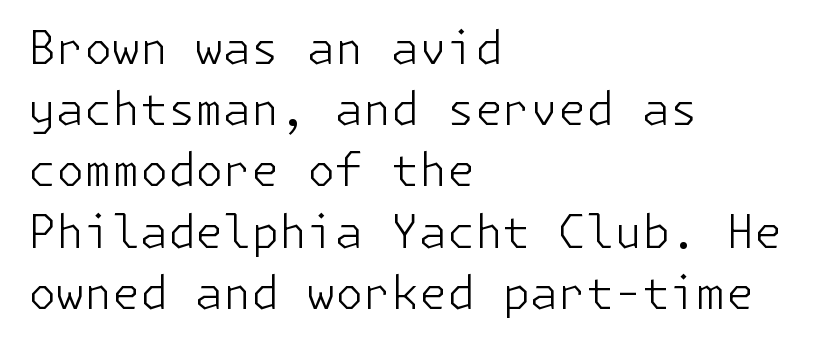
The image shows 45 px light sans-serif type, upright; set left-aligned, normal line spacing (1.36x), normal letter spacing, not underlined; low stroke contrast and a medium x-height.
